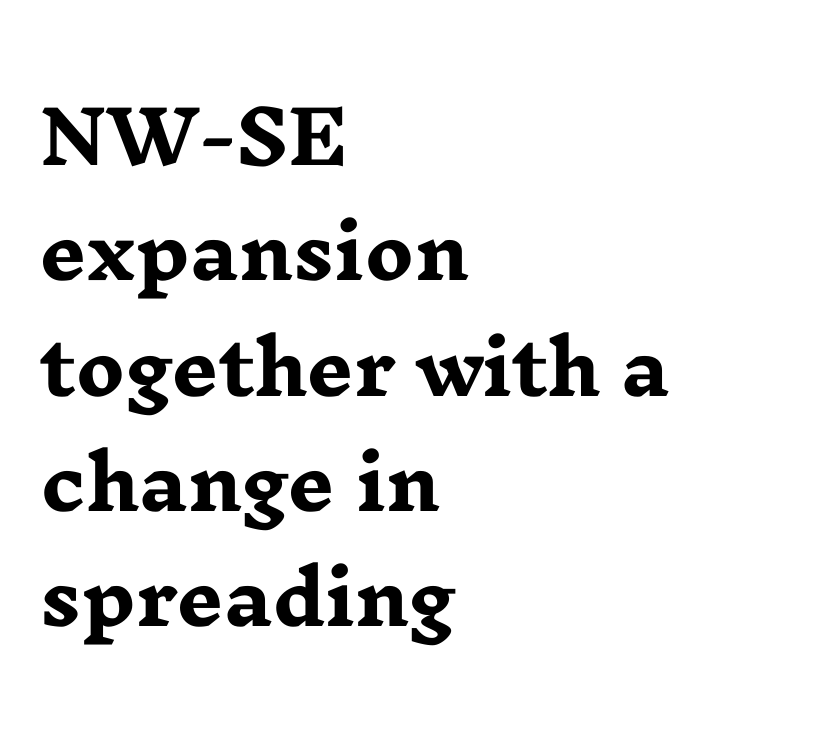
Q: Is the text bold? A: Yes.
Q: Is the text italic (slanted)? A: No, it is upright.
Q: Is the typeface a serif or a sans-serif typeface? A: Serif.
Q: Is the text underlined? A: No.
Q: How is the paragraph aligned? A: Left-aligned.
Q: Is the spacing between letters normal or unusually wide? A: Normal.
Q: Is the spacing between lines tight, normal or loose? A: Normal.
Q: Width (condensed, normal, or wide)? A: Wide.
Q: Stroke contrast? A: Low.
Q: x-height? A: Medium.
Q: Monospaced? A: No.
